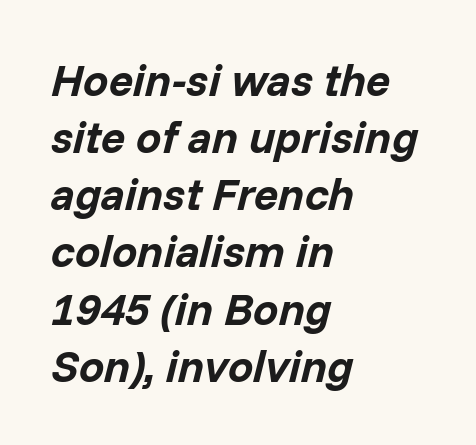
{"italic": "yes", "lean": "right", "slant_degrees": 14, "bold": "yes", "weight": "bold", "width": "normal", "stroke_contrast": "low", "x_height": "medium", "monospaced": "no", "underline": "no", "align": "left", "line_spacing": "normal", "line_spacing_ratio": 1.27, "letter_spacing": "normal", "letter_spacing_em": 0.0, "glyph_px": 45}
